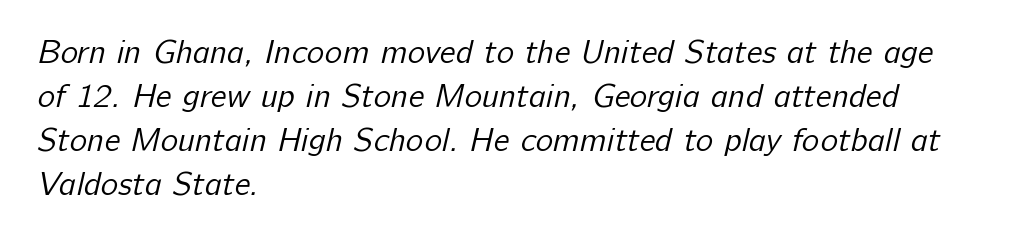
The image shows 33 px regular-weight sans-serif type; set left-aligned, normal line spacing (1.33x), normal letter spacing, not underlined; low stroke contrast and a medium x-height.
